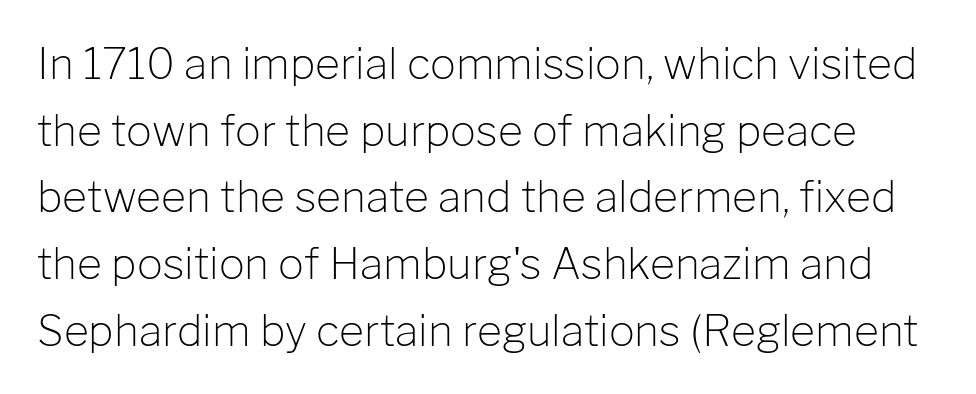
Posture: upright roman. A clean baseline with only descenders dipping below it. The letters sit at their default tracking, neither squeezed nor spread. Note the varied advance widths — an 'i' is clearly narrower than an 'm'. If you measured baseline to baseline, you'd find a middling distance. Letters have the restrained weight of plain body copy at most.
